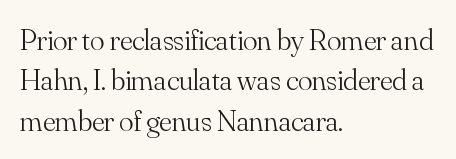
The image shows 30 px light serif type, upright; set left-aligned, normal line spacing (1.35x), normal letter spacing, not underlined; medium stroke contrast and a small x-height.
